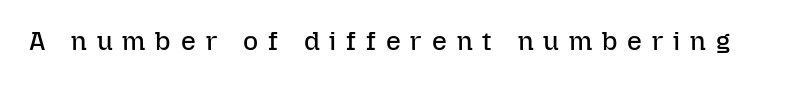
Q: Is the text bold? A: No.
Q: Is the text italic (slanted)? A: No, it is upright.
Q: Is the text underlined? A: No.
Q: Is the spacing between letters normal or unusually wide? A: Unusually wide.
